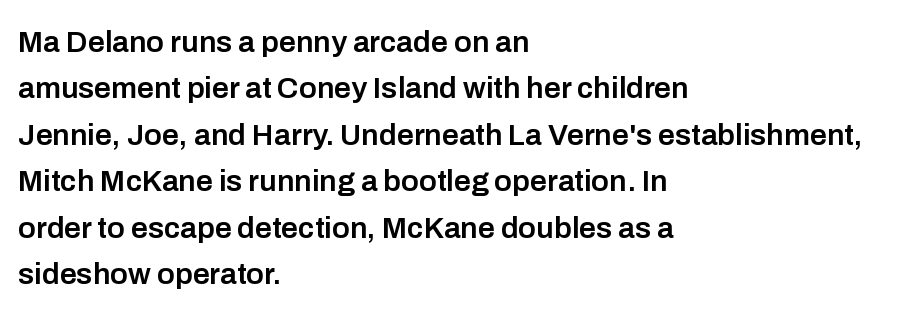
{"serif": "no", "italic": "no", "bold": "semi", "weight": "semibold", "width": "normal", "stroke_contrast": "low", "x_height": "medium", "monospaced": "no", "underline": "no", "align": "left", "line_spacing": "normal", "line_spacing_ratio": 1.55, "letter_spacing": "normal", "letter_spacing_em": 0.0, "glyph_px": 30}
